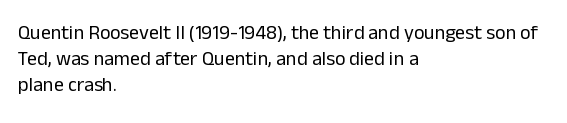
{"italic": "no", "bold": "no", "underline": "no", "align": "left", "line_spacing": "normal", "line_spacing_ratio": 1.29, "letter_spacing": "normal", "letter_spacing_em": 0.0, "glyph_px": 20}
